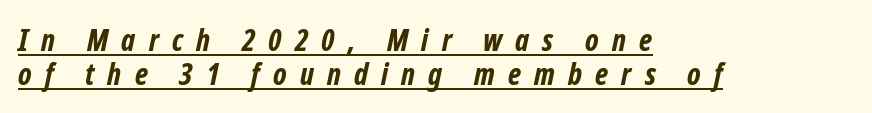
{"serif": "no", "bold": "yes", "weight": "bold", "width": "condensed", "stroke_contrast": "low", "x_height": "medium", "monospaced": "no", "underline": "yes", "align": "left", "line_spacing": "tight", "line_spacing_ratio": 1.15, "letter_spacing": "wide", "letter_spacing_em": 0.44, "glyph_px": 30}
